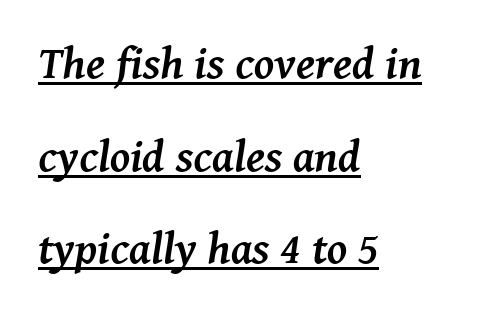
Loosely led — the rows are spread out. To sum up the face: it has serifs. Observe the ordinary spacing: letters are neighbours, not strangers. Spacing verdict: proportional, widths tailored to each character. The rendered words wear a rule along their underside.
